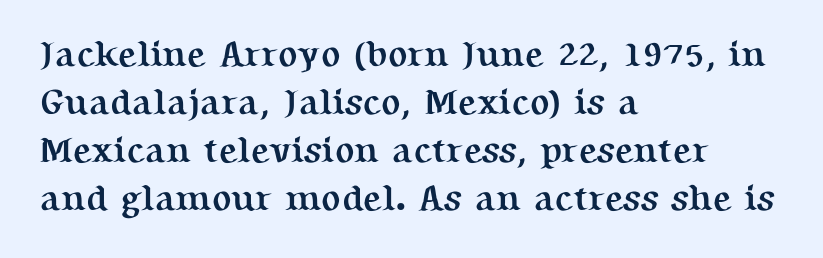
These lines are rendered in a variable-pitch font. The font family rendered here belongs to the serif group. What's the leading like? Ordinary, nothing unusual. Do the letters lean? They stand straight. The setting favours the left margin, as ordinary paragraphs usually do. The line texture is even and compact thanks to regular tracking.
